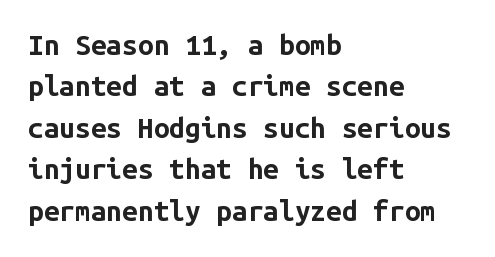
Q: Is the text bold? A: Yes.
Q: Is the text italic (slanted)? A: No, it is upright.
Q: Is the typeface a serif or a sans-serif typeface? A: Sans-serif.
Q: Is the text underlined? A: No.
Q: How is the paragraph aligned? A: Left-aligned.
Q: Is the spacing between letters normal or unusually wide? A: Normal.
Q: Is the spacing between lines tight, normal or loose? A: Normal.
Q: Width (condensed, normal, or wide)? A: Normal.
Q: Stroke contrast? A: Low.
Q: x-height? A: Medium.
Q: Monospaced? A: Yes.
